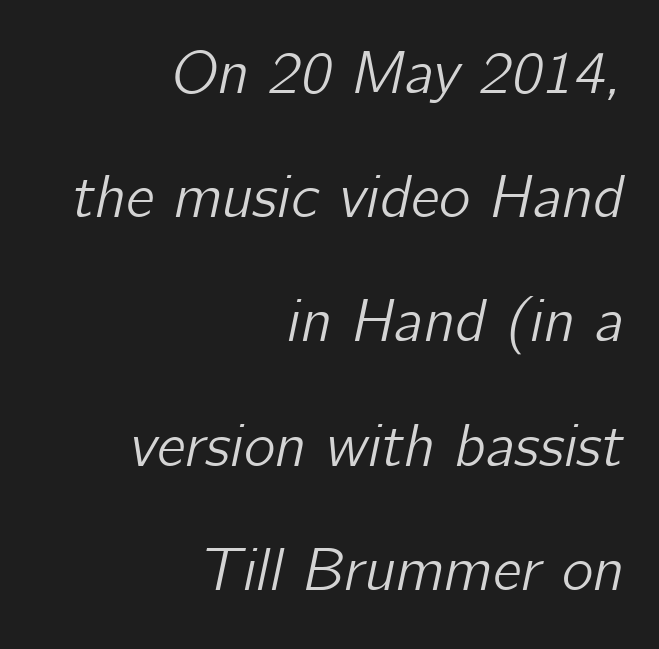
Q: Is the text italic (slanted)? A: Yes, it leans right by about 12 degrees.
Q: Is the text underlined? A: No.
Q: How is the paragraph aligned? A: Right-aligned.
Q: Is the spacing between letters normal or unusually wide? A: Normal.
Q: Is the spacing between lines tight, normal or loose? A: Loose.
Q: Width (condensed, normal, or wide)? A: Normal.
Q: Stroke contrast? A: Low.
Q: x-height? A: Medium.
Q: Monospaced? A: No.
